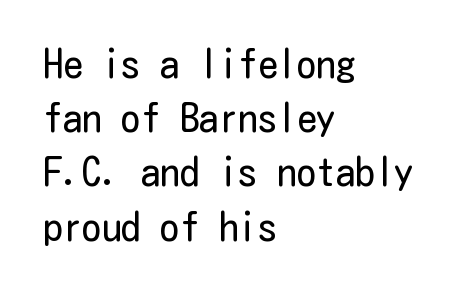
The rendering keeps characters at their native spacing. Evenly set lines give the paragraph a standard silhouette. No italicization has been applied; the sample stays upright. This rendering employs a face without finishing strokes, i.e., a sans-serif.
